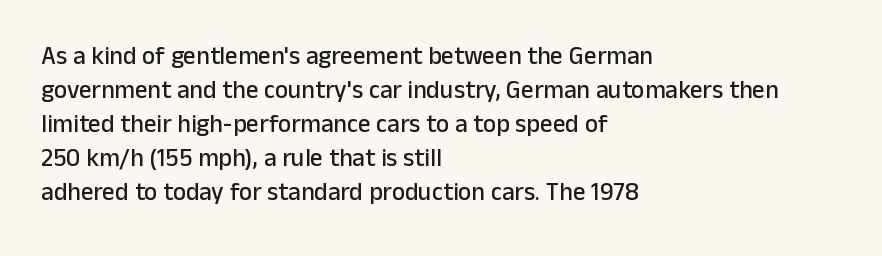
These lines were composed using upright roman letters. Line beginnings align vertically; line endings do not. Quick note: underline off. Nobody touched the tracking dial on this one. Leading matches the norm, producing a regular column.
